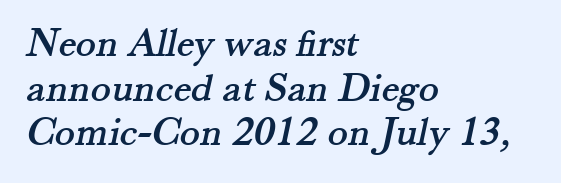
Q: Is the typeface a serif or a sans-serif typeface? A: Serif.
Q: Is the text underlined? A: No.
Q: How is the paragraph aligned? A: Left-aligned.
Q: Is the spacing between letters normal or unusually wide? A: Normal.
Q: Is the spacing between lines tight, normal or loose? A: Tight.
Q: Width (condensed, normal, or wide)? A: Normal.
Q: Stroke contrast? A: Medium.
Q: x-height? A: Small.
Q: Monospaced? A: No.
